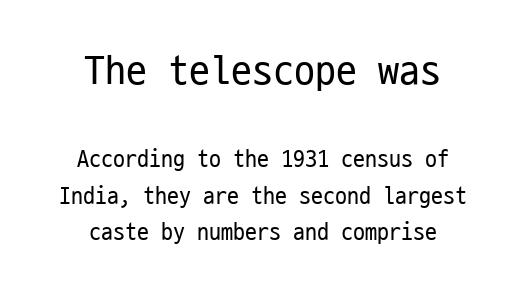
Q: Is the text bold? A: No.
Q: Is the text italic (slanted)? A: No, it is upright.
Q: Is the typeface a serif or a sans-serif typeface? A: Sans-serif.
Q: Is the text underlined? A: No.
Q: How is the paragraph aligned? A: Centered.
Q: Is the spacing between letters normal or unusually wide? A: Normal.
Q: Is the spacing between lines tight, normal or loose? A: Normal.
Q: Which block of text is set in a larger size, the first (top) or the second (bottom)? A: The first (top) one.
Q: Width (condensed, normal, or wide)? A: Condensed.
Q: Stroke contrast? A: Low.
Q: x-height? A: Medium.
Q: Monospaced? A: Yes.
